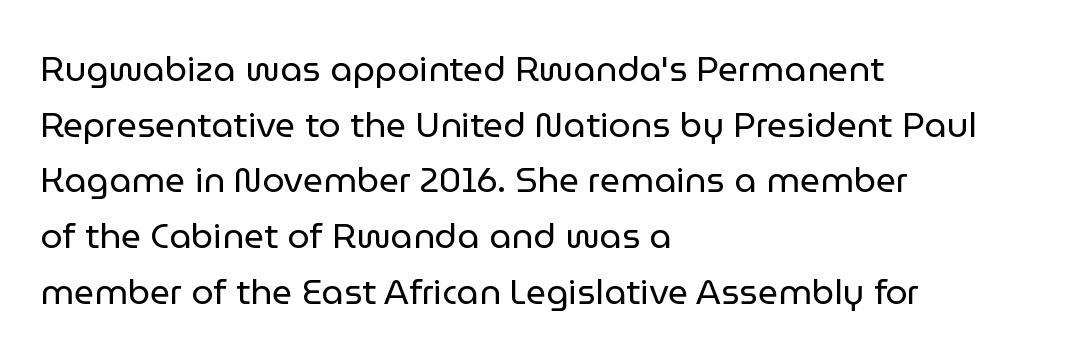
{"serif": "no", "italic": "no", "bold": "no", "weight": "regular", "width": "normal", "stroke_contrast": "low", "x_height": "medium", "monospaced": "no", "underline": "no", "align": "left", "line_spacing": "normal", "line_spacing_ratio": 1.59, "letter_spacing": "normal", "letter_spacing_em": 0.0, "glyph_px": 35}
